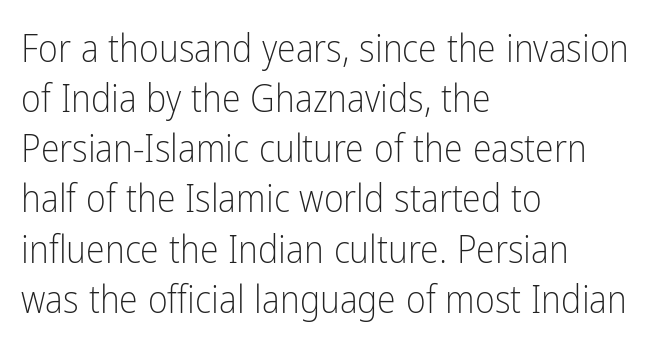
One-word summary of the alignment: left. Does the leading feel generous? No, just average. Nobody drew a line under any word here. Spacing verdict: proportional, widths tailored to each character. What kind of face is this? One without serifs — a sans.
